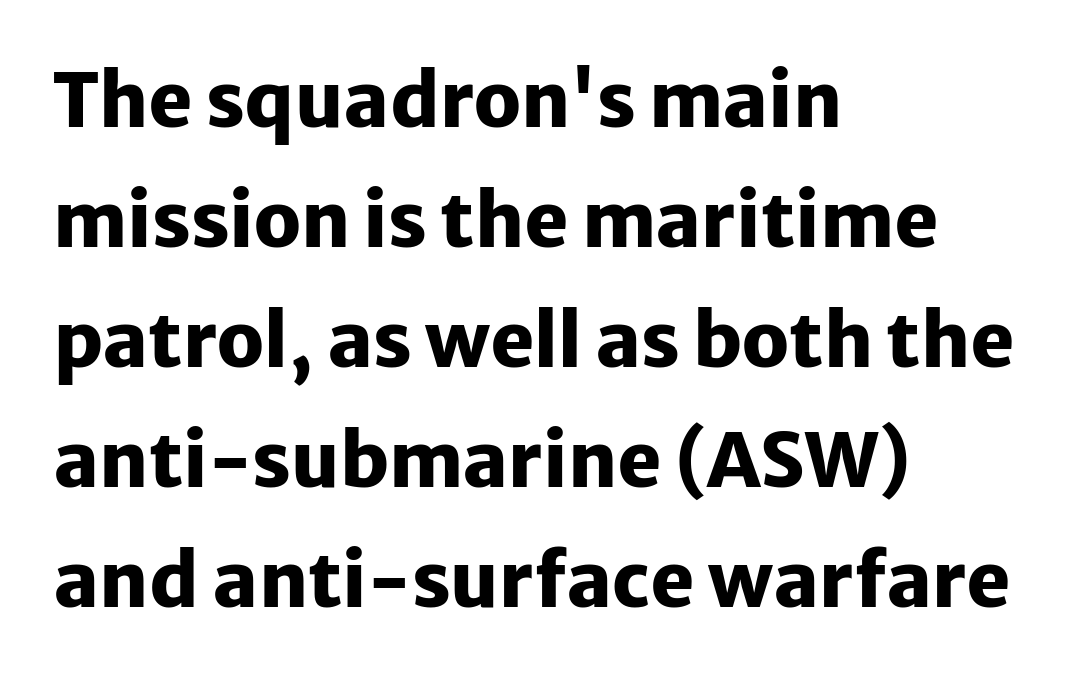
{"serif": "no", "italic": "no", "bold": "yes", "weight": "heavy", "width": "normal", "stroke_contrast": "low", "x_height": "medium", "monospaced": "no", "underline": "no", "align": "left", "line_spacing": "normal", "line_spacing_ratio": 1.6, "letter_spacing": "normal", "letter_spacing_em": 0.0, "glyph_px": 75}
